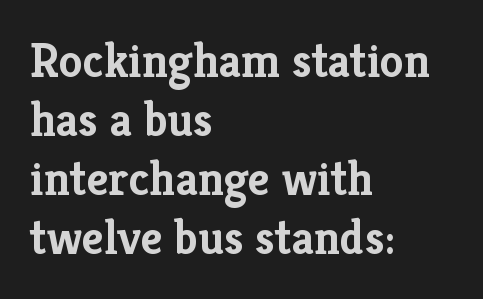
{"serif": "yes", "italic": "no", "bold": "yes", "weight": "semibold", "width": "normal", "stroke_contrast": "low", "x_height": "medium", "monospaced": "no", "underline": "no", "align": "left", "line_spacing_ratio": 1.23, "letter_spacing": "normal", "letter_spacing_em": 0.0, "glyph_px": 48}
